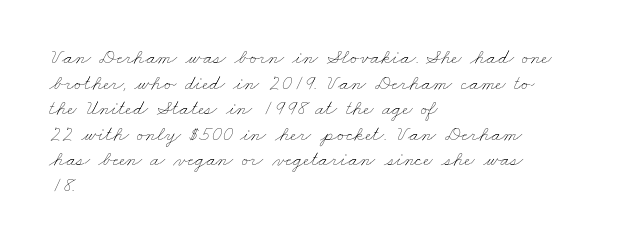
{"bold": "no", "underline": "no", "align": "left", "line_spacing_ratio": 1.22, "letter_spacing": "normal", "letter_spacing_em": 0.0, "glyph_px": 21}
